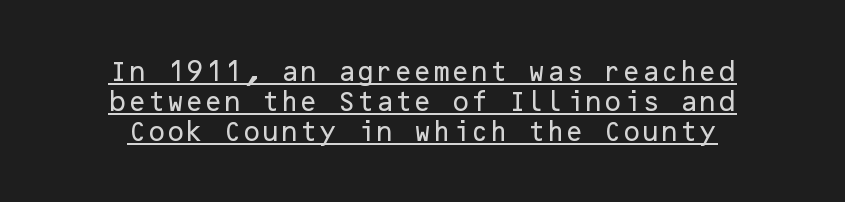
Q: Is the text italic (slanted)? A: No, it is upright.
Q: Is the text underlined? A: Yes.
Q: How is the paragraph aligned? A: Centered.
Q: Is the spacing between letters normal or unusually wide? A: Normal.
Q: Is the spacing between lines tight, normal or loose? A: Normal.
